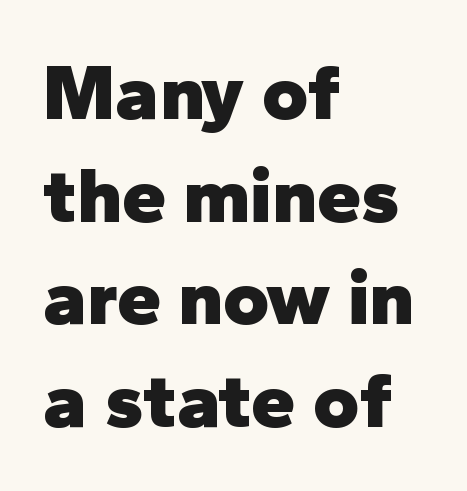
The block of text has a typical density, with ordinary space between rows. Each letter's strokes conclude bluntly, with no projecting serifs. Summary of weight: heavy, a full bold. The lines in this sample share a left origin and differ only in where they stop.
